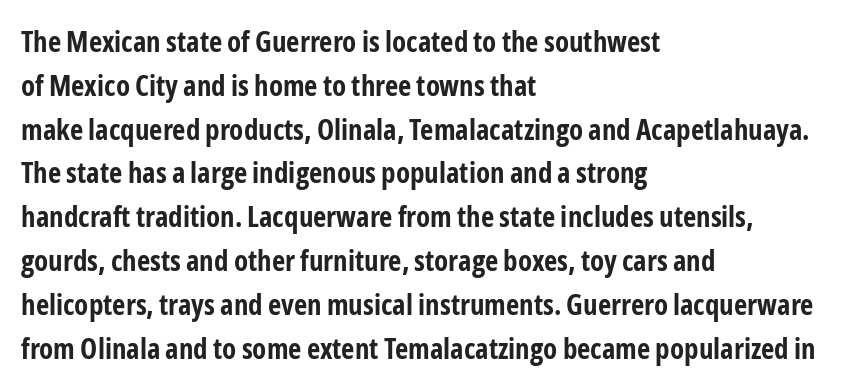
{"serif": "no", "italic": "no", "bold": "yes", "weight": "bold", "width": "condensed", "stroke_contrast": "low", "x_height": "medium", "monospaced": "no", "underline": "no", "align": "left", "line_spacing": "normal", "line_spacing_ratio": 1.51, "letter_spacing": "normal", "letter_spacing_em": 0.0, "glyph_px": 29}
